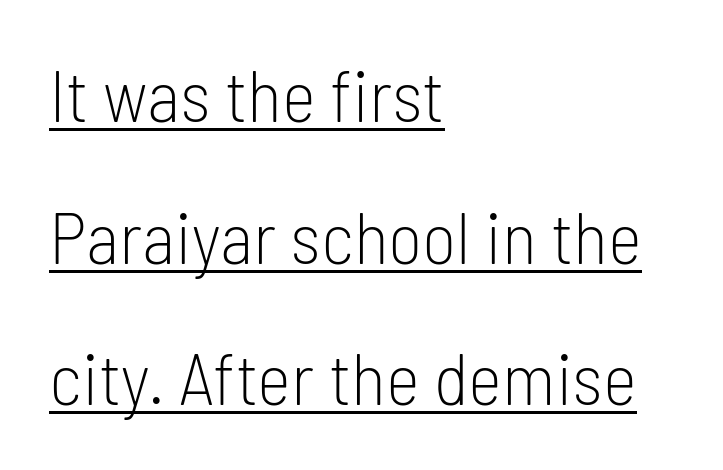
Is this a sans? Yes — the strokes have no serifs. One glance says open: line gaps are wider than usual. Each letter keeps its own natural width here, so spacing adapts to shape. Decoration check: the copy is underlined. Nope, not italic — everything's standing straight.
